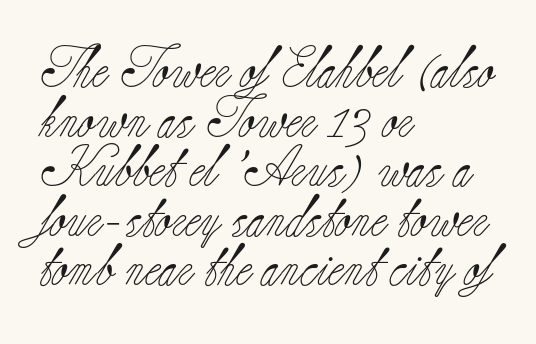
The image shows 41 px light serif type; set left-aligned, line spacing 1.21x, normal letter spacing, not underlined; low stroke contrast and a small x-height.
